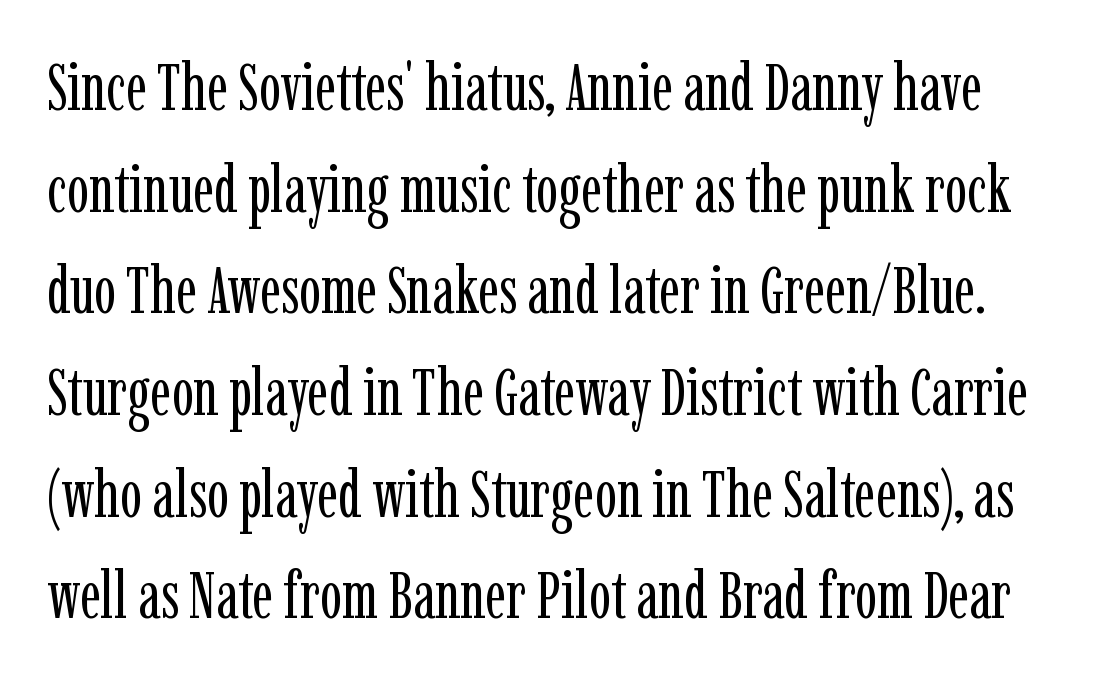
Q: Is the text bold? A: No.
Q: Is the text italic (slanted)? A: No, it is upright.
Q: Is the typeface a serif or a sans-serif typeface? A: Serif.
Q: Is the text underlined? A: No.
Q: Is the spacing between letters normal or unusually wide? A: Normal.
Q: Is the spacing between lines tight, normal or loose? A: Normal.
Q: Width (condensed, normal, or wide)? A: Condensed.
Q: Stroke contrast? A: Low.
Q: x-height? A: Medium.
Q: Monospaced? A: No.
